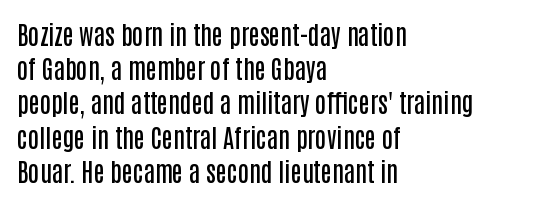
Compared with typical body copy, the letter spacing here is the same. Words float on clear page, feet unadorned. This is the regular roman posture of the typeface. The strokes are fattened partway — semibold, not bold.
